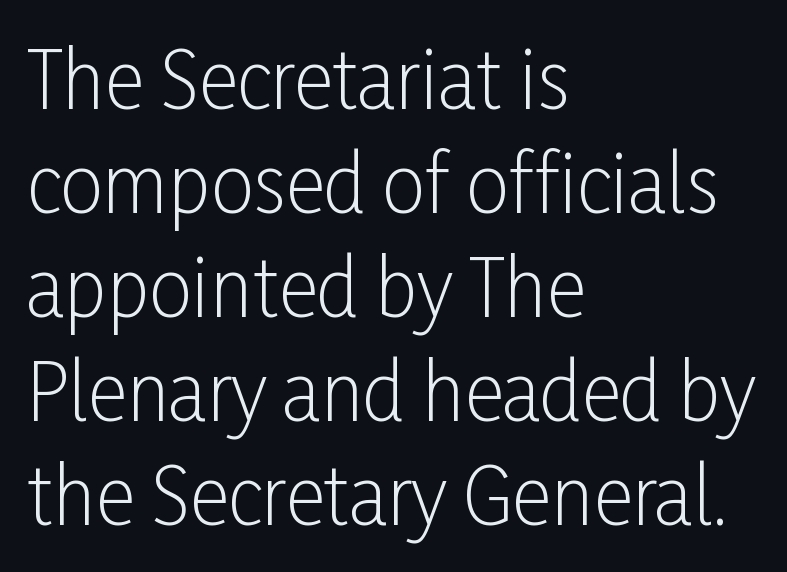
Q: Is the text bold? A: No.
Q: Is the text italic (slanted)? A: No, it is upright.
Q: Is the typeface a serif or a sans-serif typeface? A: Sans-serif.
Q: Is the text underlined? A: No.
Q: How is the paragraph aligned? A: Left-aligned.
Q: Is the spacing between letters normal or unusually wide? A: Normal.
Q: Is the spacing between lines tight, normal or loose? A: Normal.
Q: Width (condensed, normal, or wide)? A: Condensed.
Q: Stroke contrast? A: Low.
Q: x-height? A: Medium.
Q: Monospaced? A: No.
